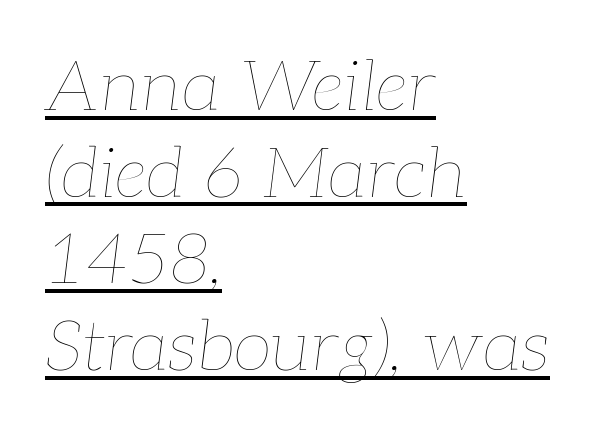
The image shows 71 px thin type, italic (leaning right); set left-aligned, line spacing 1.22x, normal letter spacing, underlined; low stroke contrast and a medium x-height.
